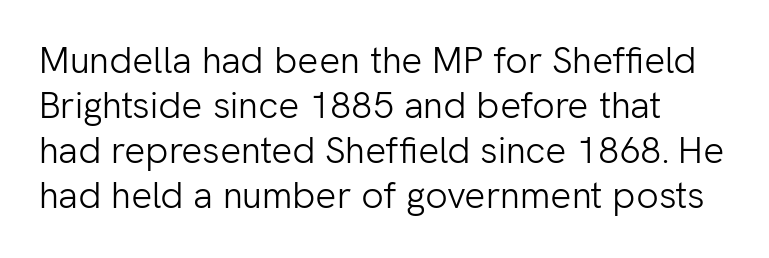
Q: Is the text bold? A: No.
Q: Is the text italic (slanted)? A: No, it is upright.
Q: Is the typeface a serif or a sans-serif typeface? A: Sans-serif.
Q: Is the text underlined? A: No.
Q: Is the spacing between letters normal or unusually wide? A: Normal.
Q: Width (condensed, normal, or wide)? A: Normal.
Q: Stroke contrast? A: Low.
Q: x-height? A: Medium.
Q: Monospaced? A: No.
